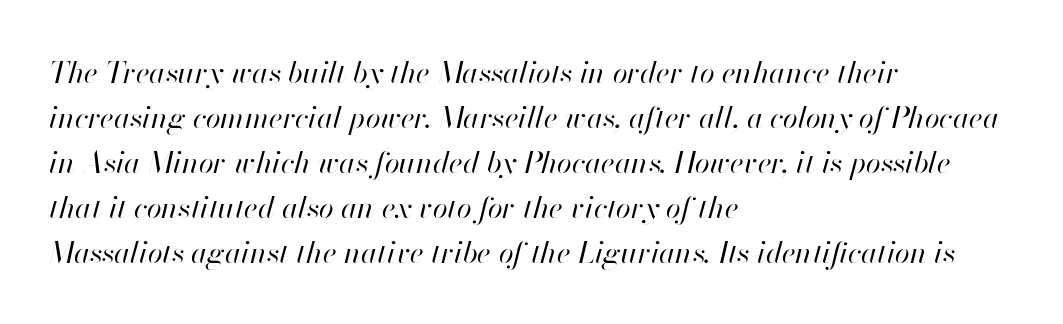
{"italic": "yes", "lean": "right", "slant_degrees": 13, "bold": "no", "weight": "regular", "width": "normal", "stroke_contrast": "high", "x_height": "small", "monospaced": "no", "underline": "no", "align": "left", "line_spacing": "normal", "line_spacing_ratio": 1.5, "letter_spacing": "normal", "letter_spacing_em": 0.0, "glyph_px": 30}
